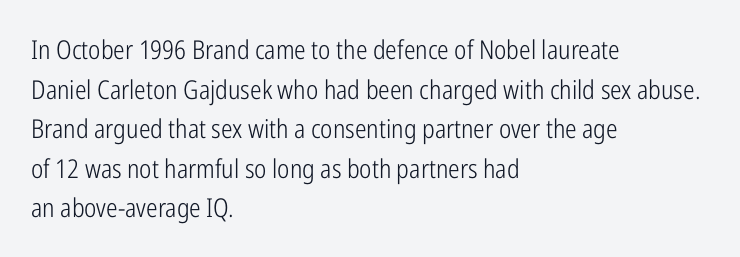
Q: Is the text bold? A: No.
Q: Is the text italic (slanted)? A: No, it is upright.
Q: Is the text underlined? A: No.
Q: How is the paragraph aligned? A: Left-aligned.
Q: Is the spacing between letters normal or unusually wide? A: Normal.
Q: Is the spacing between lines tight, normal or loose? A: Normal.
